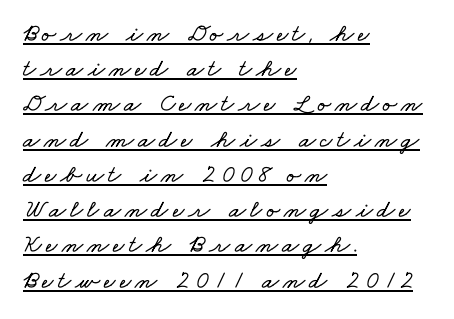
{"underline": "yes", "align": "left", "line_spacing": "normal", "line_spacing_ratio": 1.41, "glyph_px": 25}
